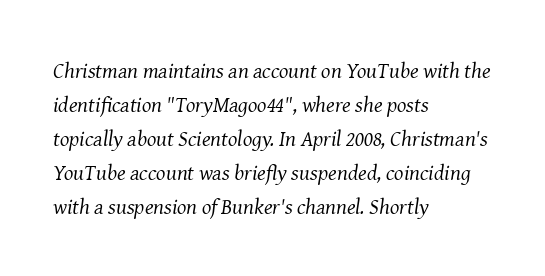
Q: Is the text bold? A: No.
Q: Is the text italic (slanted)? A: Yes, it leans right by about 8 degrees.
Q: Is the text underlined? A: No.
Q: How is the paragraph aligned? A: Left-aligned.
Q: Is the spacing between letters normal or unusually wide? A: Normal.
Q: Is the spacing between lines tight, normal or loose? A: Normal.
